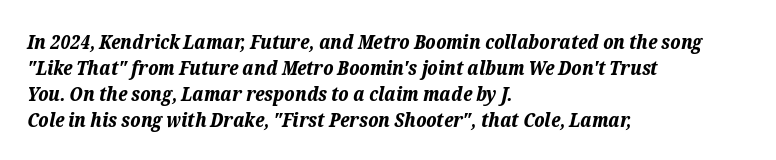
The image shows 20 px bold type, italic (leaning right); set left-aligned, normal line spacing (1.3x), normal letter spacing, not underlined.
